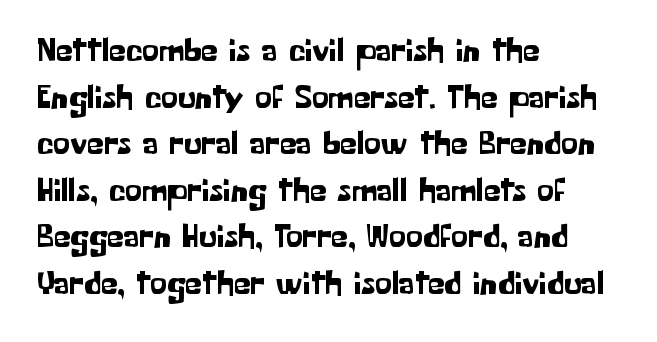
Horizontal alignment here is leftward, the default for most running prose. Interline gaps are of average width in this sample. Italic: no, the glyphs are upright roman. The typeface chosen for these lines omits serifs. Here the designer chose a conventional face with non-uniform glyph widths.
